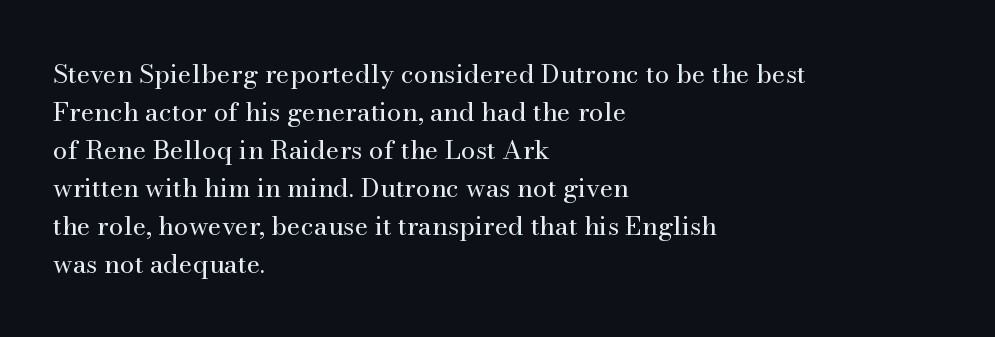
Q: Is the text bold? A: No.
Q: Is the text italic (slanted)? A: No, it is upright.
Q: Is the text underlined? A: No.
Q: How is the paragraph aligned? A: Left-aligned.
Q: Is the spacing between letters normal or unusually wide? A: Normal.
Q: Is the spacing between lines tight, normal or loose? A: Normal.
